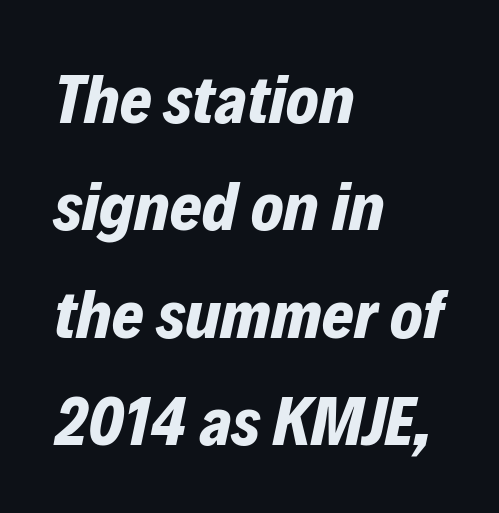
These lines are rendered in a variable-pitch font. The lettering tilts uniformly, giving the passage an italic look. The lines in this sample share a left origin and differ only in where they stop. There is no visible air inserted between adjacent glyphs. The rendering uses a bold face; every stroke is thick and dark.
